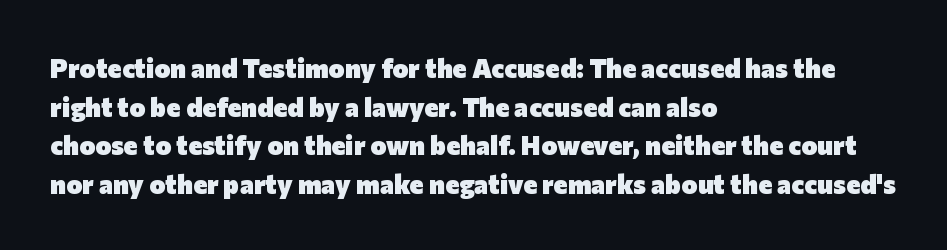
The image shows 27 px bold type, upright; set left-aligned, normal line spacing (1.43x), normal letter spacing, not underlined.
